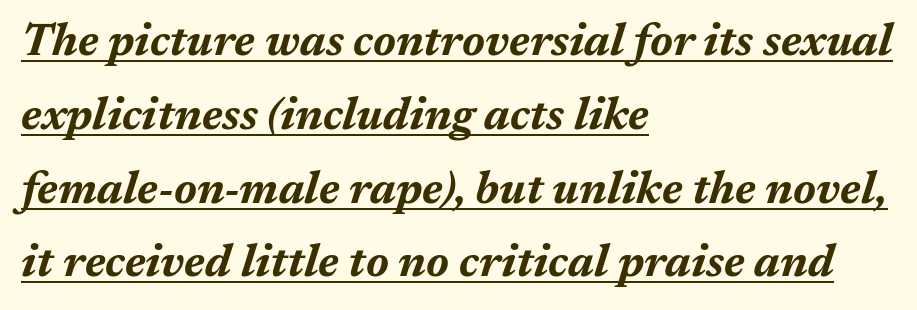
{"italic": "yes", "lean": "right", "slant_degrees": 17, "bold": "yes", "weight": "bold", "width": "normal", "stroke_contrast": "medium", "x_height": "medium", "monospaced": "no", "underline": "yes", "align": "left", "line_spacing": "normal", "line_spacing_ratio": 1.64, "letter_spacing": "normal", "letter_spacing_em": 0.0, "glyph_px": 45}
